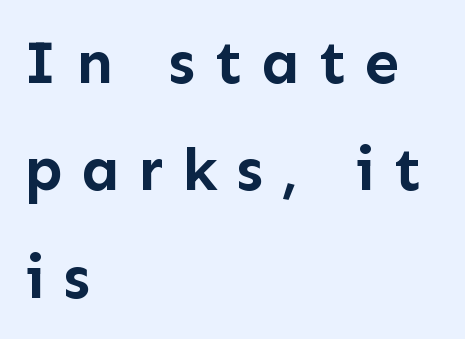
The image shows 62 px semibold sans-serif type, upright; set left-aligned, line spacing 1.73x, unusually wide letter spacing (+0.3 em), not underlined; low stroke contrast and a medium x-height.
